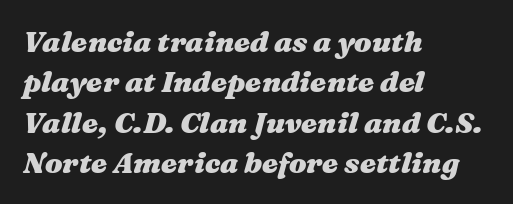
The image shows 29 px heavy, wide type, italic (leaning right); set left-aligned, normal line spacing (1.39x), normal letter spacing, not underlined; medium stroke contrast and a medium x-height.
